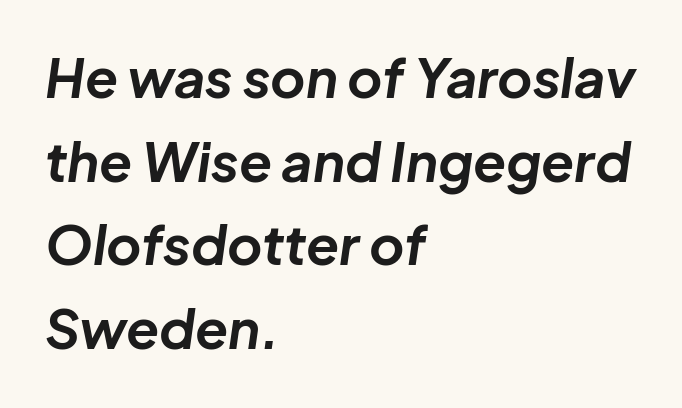
{"italic": "yes", "lean": "right", "slant_degrees": 8, "bold": "yes", "weight": "bold", "width": "normal", "stroke_contrast": "low", "x_height": "medium", "monospaced": "no", "underline": "no", "align": "left", "line_spacing": "normal", "line_spacing_ratio": 1.55, "letter_spacing": "normal", "letter_spacing_em": 0.0, "glyph_px": 54}
